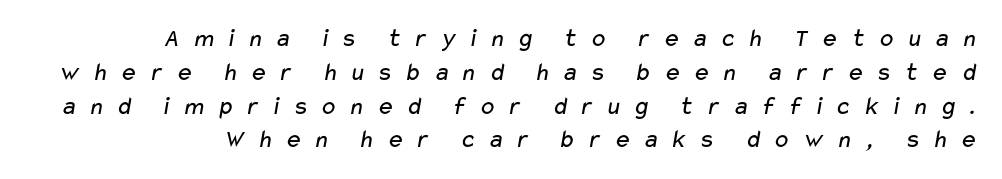
Q: Is the text bold? A: No.
Q: Is the text underlined? A: No.
Q: Is the spacing between letters normal or unusually wide? A: Unusually wide.
Q: Is the spacing between lines tight, normal or loose? A: Normal.
